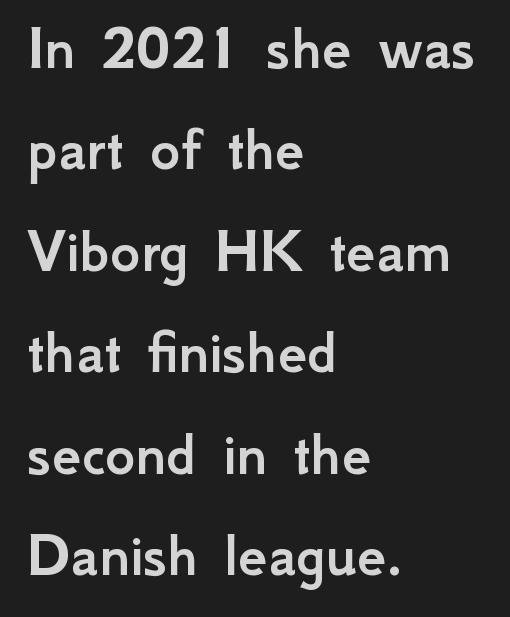
{"serif": "no", "italic": "no", "width": "normal", "stroke_contrast": "low", "x_height": "small", "monospaced": "no", "underline": "no", "align": "left", "line_spacing": "normal", "line_spacing_ratio": 1.56, "letter_spacing": "normal", "letter_spacing_em": 0.0, "glyph_px": 65}
